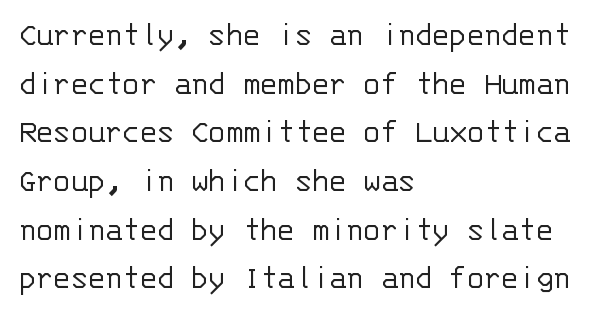
The image shows 35 px light sans-serif type, upright, monospaced; set left-aligned, normal line spacing (1.39x), normal letter spacing, not underlined; low stroke contrast and a large x-height.
